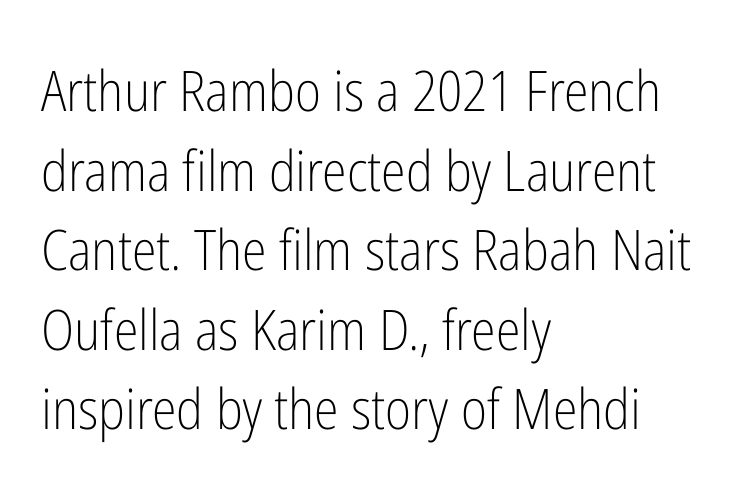
The image shows 56 px light, condensed sans-serif type, upright; set left-aligned, normal line spacing (1.42x), normal letter spacing, not underlined; low stroke contrast and a medium x-height.
